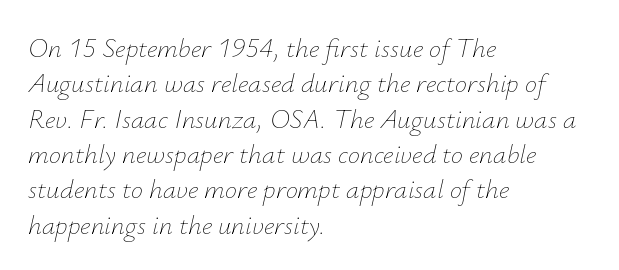
Q: Is the text bold? A: No.
Q: Is the text italic (slanted)? A: Yes, it leans right by about 12 degrees.
Q: Is the text underlined? A: No.
Q: How is the paragraph aligned? A: Left-aligned.
Q: Is the spacing between letters normal or unusually wide? A: Normal.
Q: Is the spacing between lines tight, normal or loose? A: Normal.
